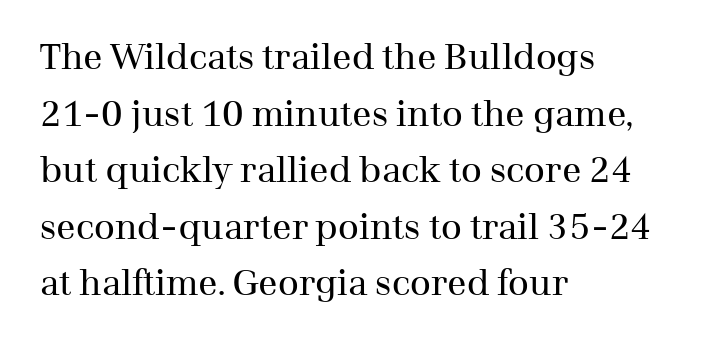
Q: Is the text bold? A: No.
Q: Is the text italic (slanted)? A: No, it is upright.
Q: Is the typeface a serif or a sans-serif typeface? A: Serif.
Q: Is the text underlined? A: No.
Q: How is the paragraph aligned? A: Left-aligned.
Q: Is the spacing between letters normal or unusually wide? A: Normal.
Q: Is the spacing between lines tight, normal or loose? A: Normal.
Q: Width (condensed, normal, or wide)? A: Normal.
Q: Stroke contrast? A: Medium.
Q: x-height? A: Medium.
Q: Monospaced? A: No.
